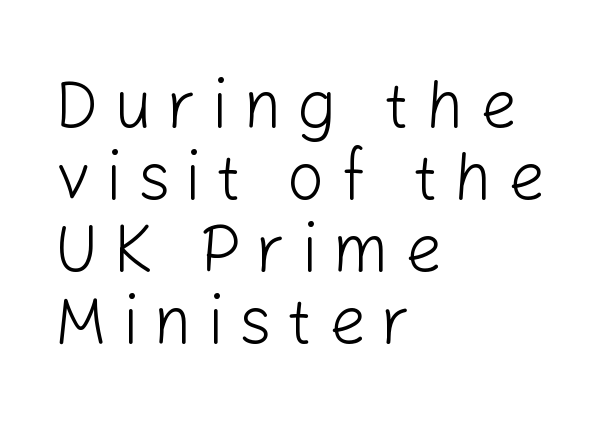
Q: Is the text bold? A: No.
Q: Is the text italic (slanted)? A: No, it is upright.
Q: Is the typeface a serif or a sans-serif typeface? A: Sans-serif.
Q: Is the text underlined? A: No.
Q: How is the paragraph aligned? A: Left-aligned.
Q: Is the spacing between letters normal or unusually wide? A: Unusually wide.
Q: Is the spacing between lines tight, normal or loose? A: Tight.
Q: Width (condensed, normal, or wide)? A: Normal.
Q: Stroke contrast? A: Low.
Q: x-height? A: Medium.
Q: Monospaced? A: No.
